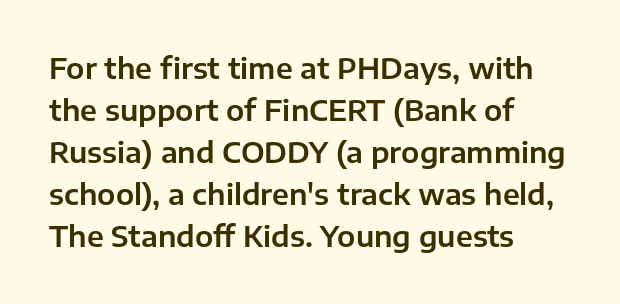
Glance below the letters and you will spot only blank space. This sample keeps an unexceptional amount of space between lines. The letters sit at their default tracking, neither squeezed nor spread. Serif or sans? Sans — the stroke terminals are bare. Varying glyph widths throughout — classic text-font behaviour. The font's upright variant was chosen for this text.
